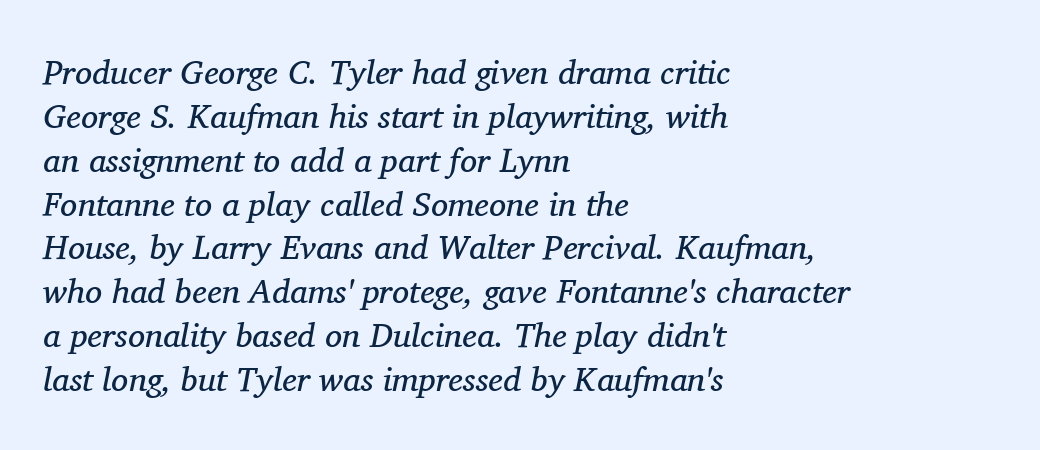
{"serif": "yes", "italic": "yes", "lean": "right", "slant_degrees": 11, "bold": "no", "weight": "regular", "width": "normal", "stroke_contrast": "medium", "x_height": "medium", "monospaced": "no", "underline": "no", "align": "left", "line_spacing": "normal", "line_spacing_ratio": 1.29, "letter_spacing": "normal", "letter_spacing_em": 0.0, "glyph_px": 34}
